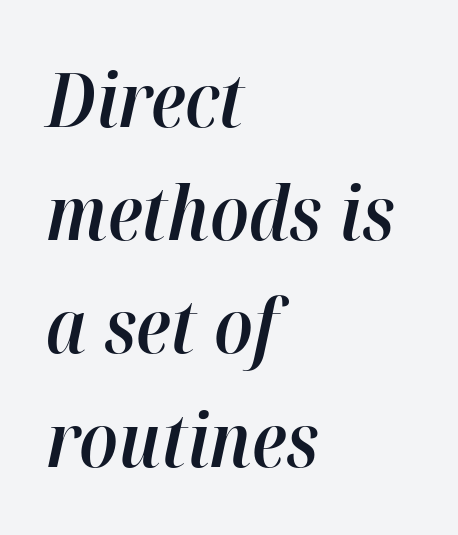
Q: Is the text bold? A: Semi-bold.
Q: Is the text italic (slanted)? A: Yes, it leans right by about 12 degrees.
Q: Is the text underlined? A: No.
Q: How is the paragraph aligned? A: Left-aligned.
Q: Is the spacing between letters normal or unusually wide? A: Normal.
Q: Is the spacing between lines tight, normal or loose? A: Normal.
Q: Width (condensed, normal, or wide)? A: Normal.
Q: Stroke contrast? A: High.
Q: x-height? A: Medium.
Q: Monospaced? A: No.
